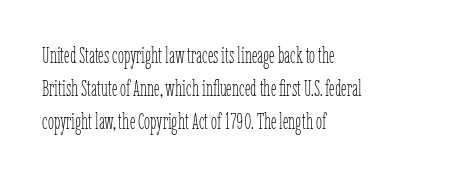
In terms of leading, this rendering sits right in the middle. Quick note: not italic, upright. Stems here are at most as thick as an everyday book face. Letter spacing: default.
